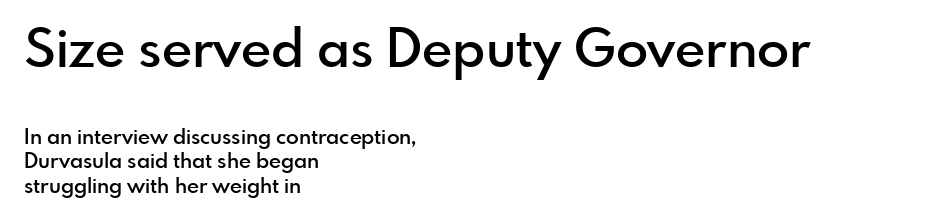
{"serif": "no", "italic": "no", "bold": "semi", "weight": "semibold", "width": "normal", "x_height": "small", "monospaced": "no", "underline": "no", "align": "left", "line_spacing": "tight", "line_spacing_ratio": 1.15, "letter_spacing": "normal", "letter_spacing_em": 0.0, "larger_block": "first", "size_ratio": 2.52, "glyph_px": 53}
